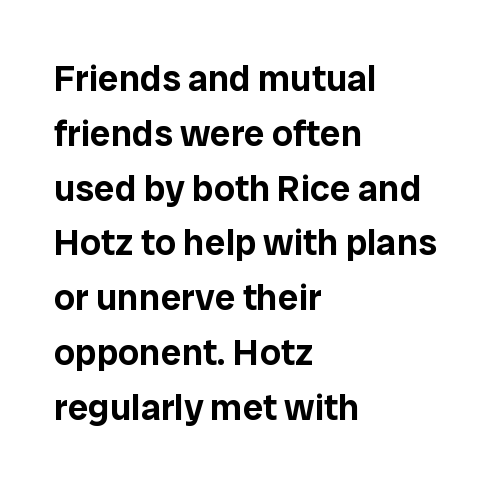
Q: Is the text italic (slanted)? A: No, it is upright.
Q: Is the typeface a serif or a sans-serif typeface? A: Sans-serif.
Q: Is the text underlined? A: No.
Q: How is the paragraph aligned? A: Left-aligned.
Q: Is the spacing between letters normal or unusually wide? A: Normal.
Q: Is the spacing between lines tight, normal or loose? A: Normal.
Q: Width (condensed, normal, or wide)? A: Normal.
Q: Stroke contrast? A: Low.
Q: x-height? A: Medium.
Q: Monospaced? A: No.
